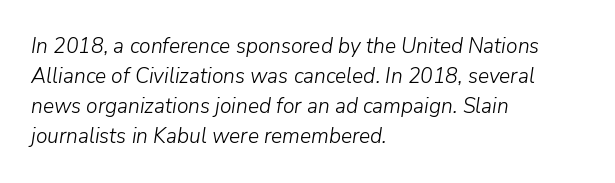
The image shows 21 px text type, italic (leaning right); set left-aligned, normal line spacing (1.43x), normal letter spacing, not underlined.
